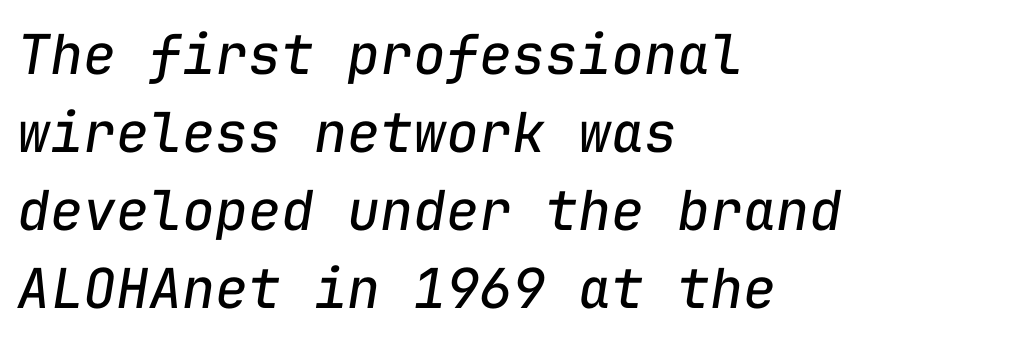
Q: Is the text bold? A: No.
Q: Is the text italic (slanted)? A: Yes, it leans right by about 9 degrees.
Q: Is the text underlined? A: No.
Q: How is the paragraph aligned? A: Left-aligned.
Q: Is the spacing between letters normal or unusually wide? A: Normal.
Q: Is the spacing between lines tight, normal or loose? A: Normal.
Q: Width (condensed, normal, or wide)? A: Normal.
Q: Stroke contrast? A: Low.
Q: x-height? A: Medium.
Q: Monospaced? A: Yes.
